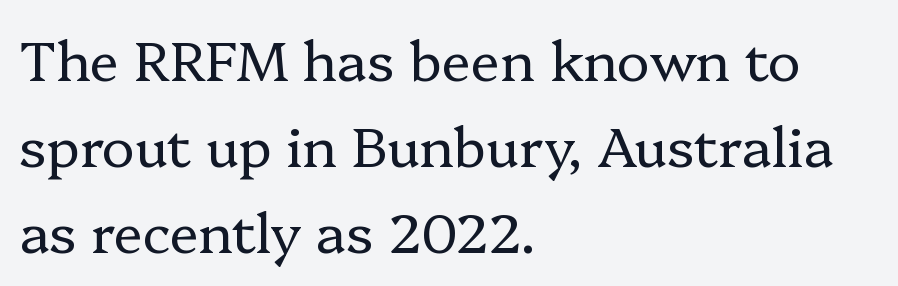
{"serif": "yes", "italic": "no", "bold": "no", "weight": "regular", "width": "normal", "stroke_contrast": "low", "x_height": "medium", "monospaced": "no", "underline": "no", "align": "left", "line_spacing": "normal", "line_spacing_ratio": 1.56, "letter_spacing": "normal", "letter_spacing_em": 0.0, "glyph_px": 55}
